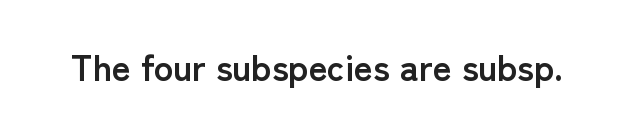
Stroke terminals: plain, sans-serif. Its strokes are broad and dark, the hallmark of bold type. Each letter keeps its own natural width here, so spacing adapts to shape. Spacing between characters is what you'd get straight out of the box.
